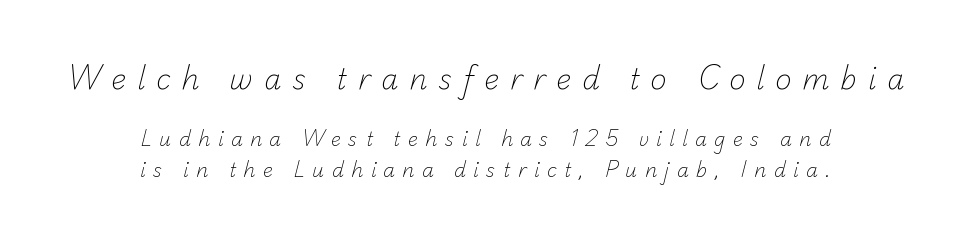
The paragraph shown floats in the horizontal middle. Observe the absence of serifs on each vertical stroke in this sample. If you squint, the top block still reads clearly — it's the larger of the two. The foot of each line stays bare and open.
